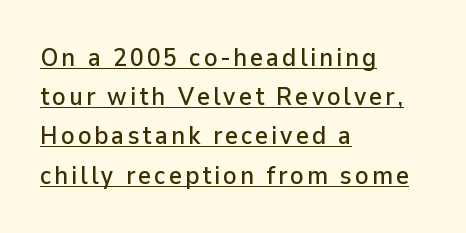
The image shows 25 px text type, upright; set left-aligned, normal line spacing (1.57x), underlined.
